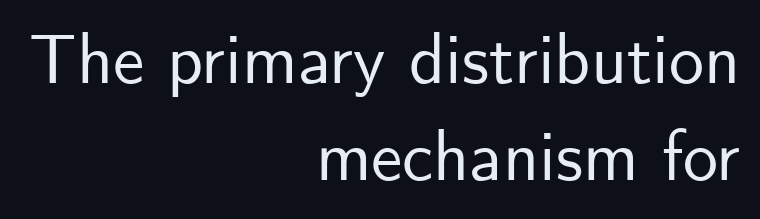
Q: Is the text italic (slanted)? A: No, it is upright.
Q: Is the typeface a serif or a sans-serif typeface? A: Sans-serif.
Q: Is the text underlined? A: No.
Q: How is the paragraph aligned? A: Right-aligned.
Q: Is the spacing between letters normal or unusually wide? A: Normal.
Q: Is the spacing between lines tight, normal or loose? A: Normal.
Q: Width (condensed, normal, or wide)? A: Normal.
Q: Stroke contrast? A: Low.
Q: x-height? A: Small.
Q: Monospaced? A: No.
